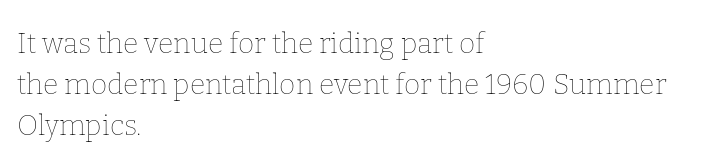
The image shows 28 px thin type, upright; set left-aligned, normal line spacing (1.47x), normal letter spacing, not underlined; low stroke contrast and a medium x-height.
